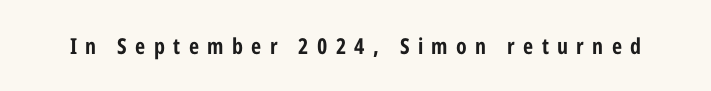
Unlike italic type, these characters show no tilt at all. This is heavy type, rendered in bold. The horizontal fit of the characters is loose and conspicuously gappy. The space beneath each line is pristine and unruled.
